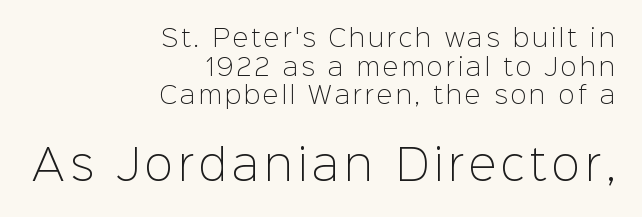
{"serif": "no", "italic": "no", "bold": "no", "weight": "light", "width": "normal", "stroke_contrast": "low", "x_height": "medium", "monospaced": "no", "underline": "no", "align": "right", "line_spacing_ratio": 1.19, "larger_block": "second", "size_ratio": 1.75, "glyph_px": 42}
